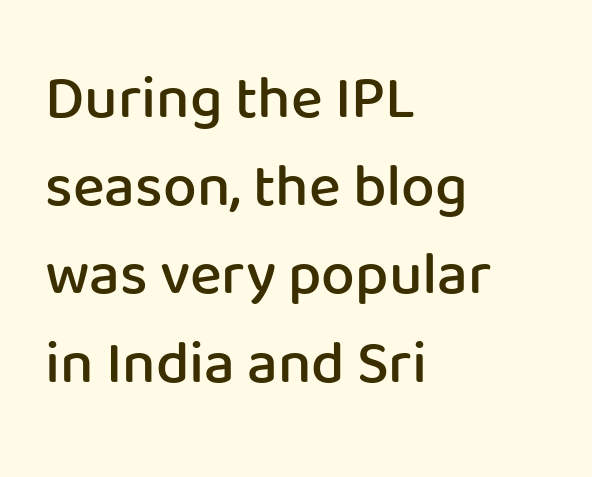
The image shows 60 px semibold sans-serif type, upright; set left-aligned, normal line spacing (1.47x), normal letter spacing, not underlined; low stroke contrast and a medium x-height.
